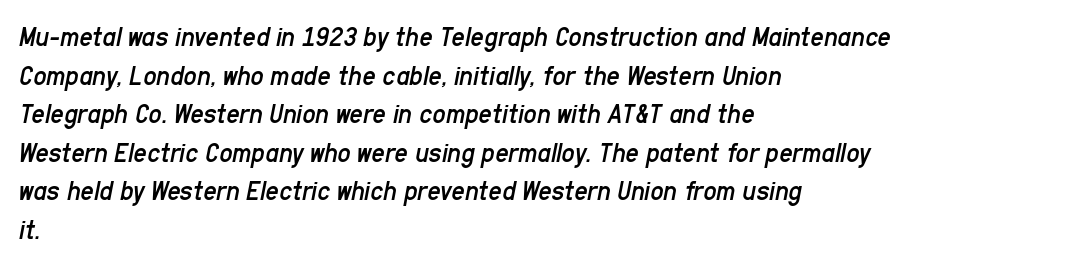
This rendering features lettering with no underline. The passage shown is typed in a proportional face where columns would drift. Line spacing here is normal. Posture: slanted.
